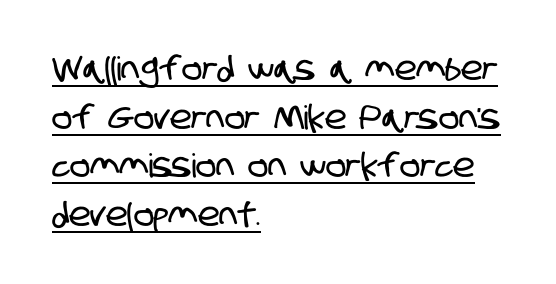
The characters display no serif detailing; their extremities are plain. Glance below the letters and you will spot a drawn line. Regular leading. All the whitespace from short lines collects on the right. Note the varied advance widths — an 'i' is clearly narrower than an 'm'.
